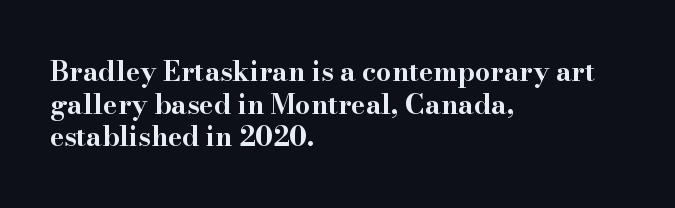
{"italic": "no", "bold": "yes", "underline": "no", "align": "left", "line_spacing_ratio": 1.21, "letter_spacing": "normal", "letter_spacing_em": 0.0, "glyph_px": 27}
